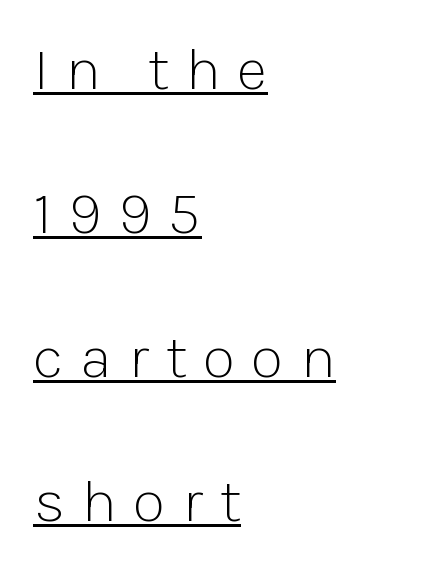
{"serif": "no", "italic": "no", "bold": "no", "weight": "light", "width": "normal", "stroke_contrast": "low", "x_height": "medium", "monospaced": "no", "underline": "yes", "align": "left", "line_spacing": "loose", "line_spacing_ratio": 2.36, "letter_spacing": "wide", "letter_spacing_em": 0.27, "glyph_px": 61}
